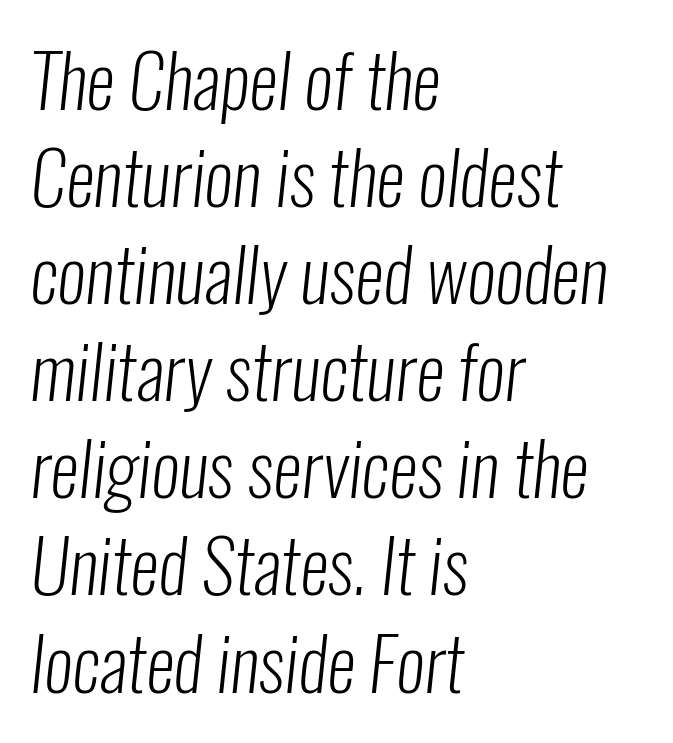
The image shows 73 px light, condensed sans-serif type; set left-aligned, normal line spacing (1.33x), normal letter spacing, not underlined; low stroke contrast and a medium x-height.
